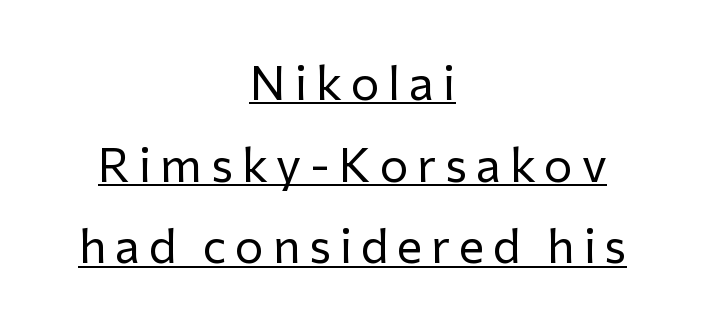
Glance below the letters and you will spot a drawn line. Proportional: the letters do not fall into vertical columns. This is not heavy type; no bold has been used. Notice how descenders clear the ascenders below comfortably — that's standard leading. Is this a sans? Yes — the strokes have no serifs.
